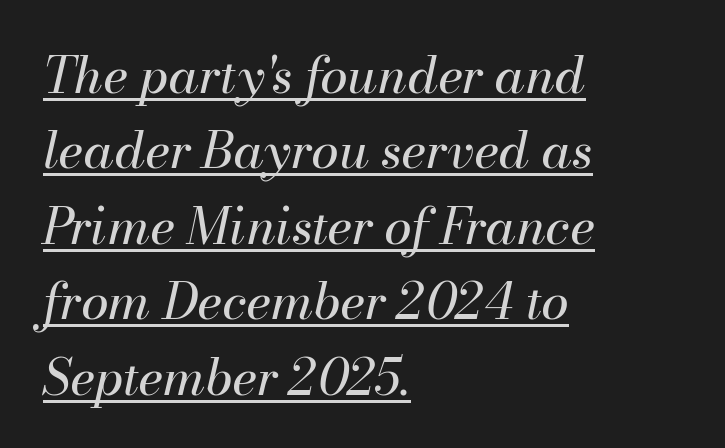
{"italic": "yes", "lean": "right", "slant_degrees": 13, "bold": "no", "weight": "regular", "width": "normal", "stroke_contrast": "medium", "x_height": "small", "monospaced": "no", "underline": "yes", "align": "left", "line_spacing": "normal", "line_spacing_ratio": 1.51, "letter_spacing": "normal", "letter_spacing_em": 0.0, "glyph_px": 50}
